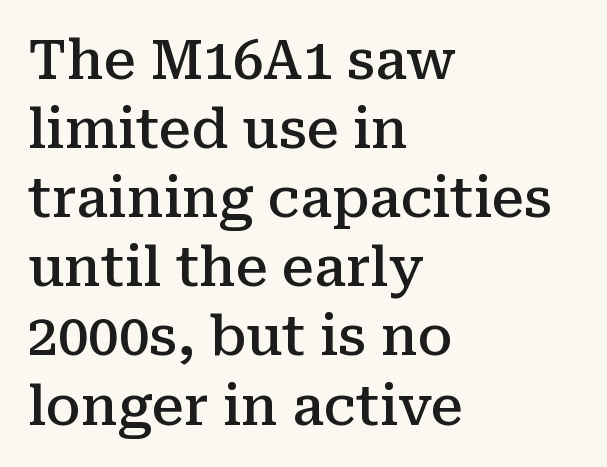
The image shows 54 px semibold serif type, upright; set left-aligned, normal line spacing (1.28x), normal letter spacing, not underlined; medium stroke contrast and a medium x-height.
